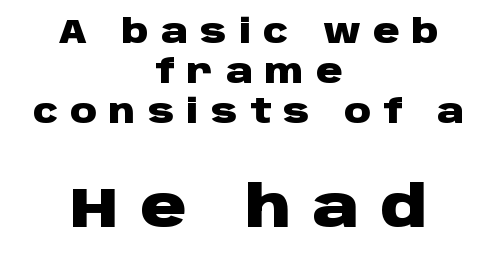
{"serif": "no", "italic": "no", "bold": "yes", "weight": "heavy", "width": "wide", "stroke_contrast": "low", "x_height": "large", "monospaced": "no", "underline": "no", "align": "center", "line_spacing_ratio": 1.21, "letter_spacing": "wide", "letter_spacing_em": 0.37, "larger_block": "second", "size_ratio": 1.73, "glyph_px": 57}
